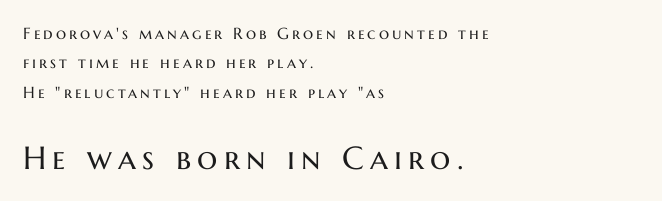
Q: Is the text bold? A: No.
Q: Is the text italic (slanted)? A: No, it is upright.
Q: Is the typeface a serif or a sans-serif typeface? A: Sans-serif.
Q: Is the text underlined? A: No.
Q: How is the paragraph aligned? A: Left-aligned.
Q: Which block of text is set in a larger size, the first (top) or the second (bottom)? A: The second (bottom) one.
Q: Width (condensed, normal, or wide)? A: Normal.
Q: Stroke contrast? A: Medium.
Q: x-height? A: Medium.
Q: Monospaced? A: No.
